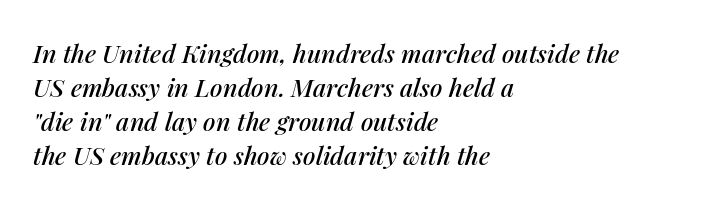
{"italic": "yes", "lean": "right", "slant_degrees": 14, "underline": "no", "align": "left", "line_spacing": "normal", "line_spacing_ratio": 1.36, "letter_spacing": "normal", "letter_spacing_em": 0.0, "glyph_px": 25}
